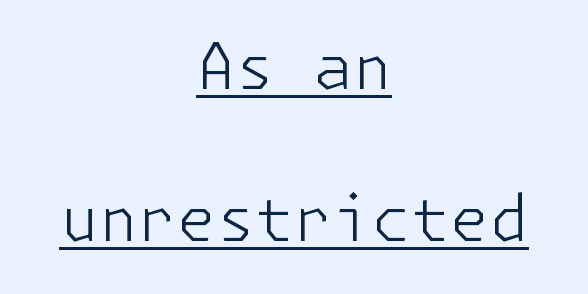
The block of text is sparse from top to bottom, with ample space between rows. The paragraph has two soft edges and a firm central axis. This reads as an unemphasized weight, regular at the heaviest. Inter-character spacing is left at the font's built-in metrics. Designer's note — italics off, roman on.
